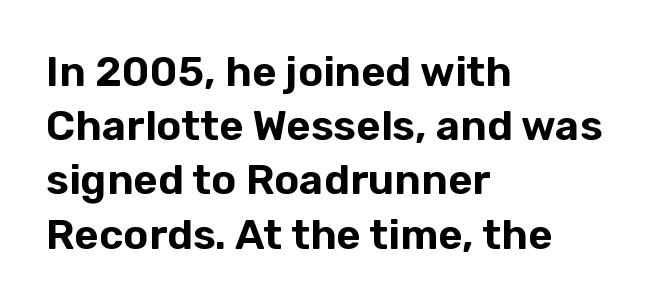
Q: Is the text italic (slanted)? A: No, it is upright.
Q: Is the typeface a serif or a sans-serif typeface? A: Sans-serif.
Q: Is the text underlined? A: No.
Q: How is the paragraph aligned? A: Left-aligned.
Q: Is the spacing between letters normal or unusually wide? A: Normal.
Q: Is the spacing between lines tight, normal or loose? A: Normal.
Q: Width (condensed, normal, or wide)? A: Normal.
Q: Stroke contrast? A: Low.
Q: x-height? A: Medium.
Q: Monospaced? A: No.
